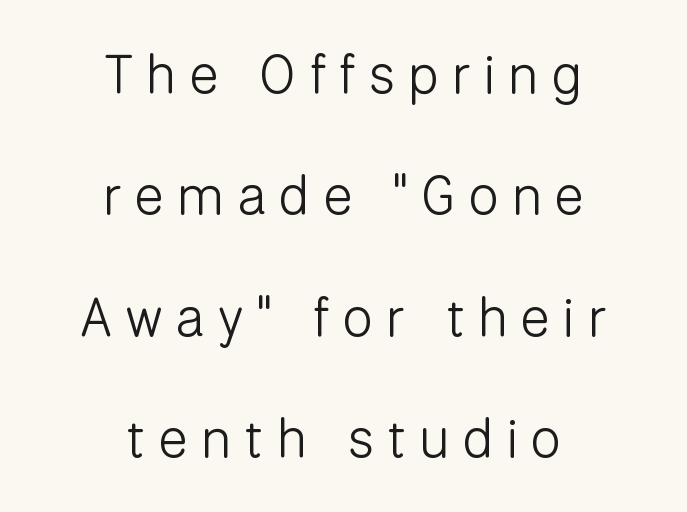
{"serif": "no", "italic": "no", "bold": "no", "weight": "light", "width": "normal", "stroke_contrast": "low", "x_height": "medium", "monospaced": "no", "underline": "no", "align": "center", "line_spacing": "loose", "line_spacing_ratio": 2.25, "letter_spacing": "wide", "letter_spacing_em": 0.25, "glyph_px": 54}
